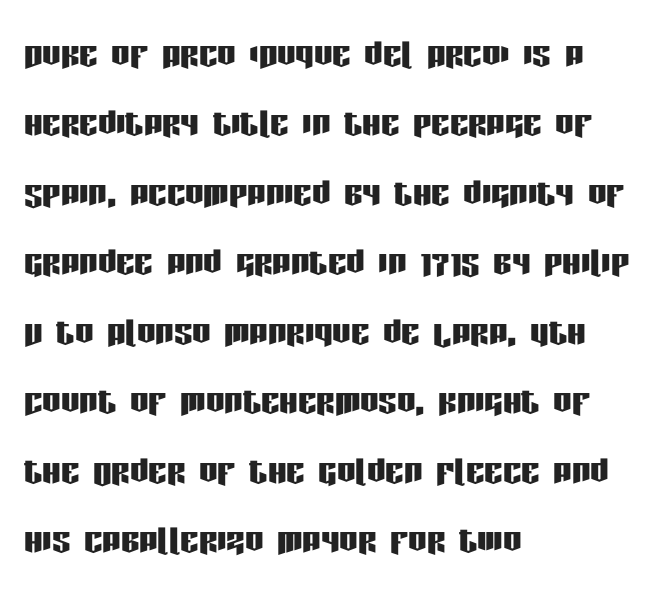
{"serif": "no", "italic": "no", "width": "condensed", "stroke_contrast": "low", "x_height": "large", "monospaced": "no", "underline": "no", "align": "left", "line_spacing": "normal", "line_spacing_ratio": 1.51, "letter_spacing": "normal", "letter_spacing_em": 0.0, "glyph_px": 46}
